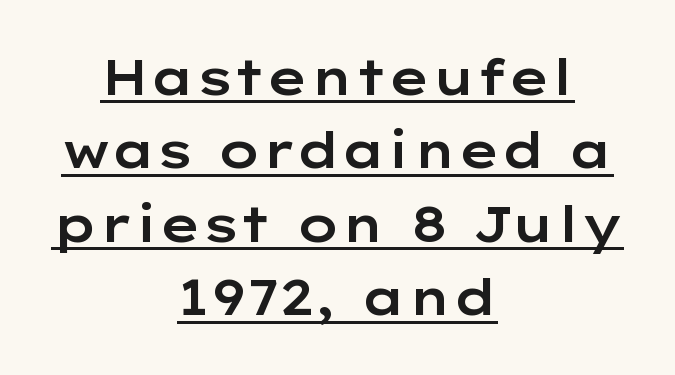
The face used here is proportionally spaced, like ordinary book or web type. A roman cut, with each character standing at attention. The text block is weighted toward neither margin, spreading evenly from the middle. The specimen includes a rule beneath the text block's lines.
